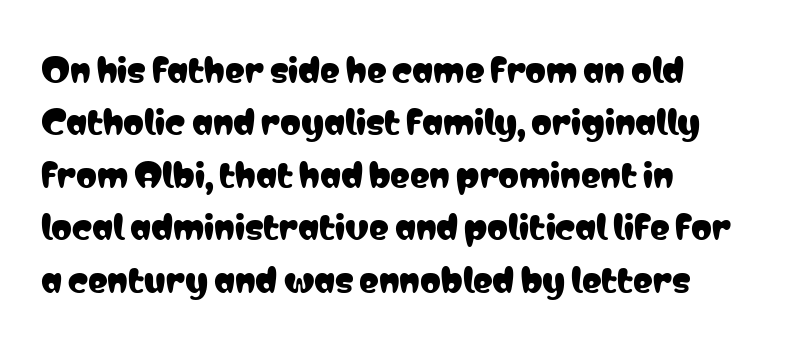
Q: Is the text italic (slanted)? A: No, it is upright.
Q: Is the typeface a serif or a sans-serif typeface? A: Sans-serif.
Q: Is the text underlined? A: No.
Q: How is the paragraph aligned? A: Left-aligned.
Q: Is the spacing between letters normal or unusually wide? A: Normal.
Q: Is the spacing between lines tight, normal or loose? A: Normal.
Q: Width (condensed, normal, or wide)? A: Condensed.
Q: Stroke contrast? A: Low.
Q: x-height? A: Medium.
Q: Monospaced? A: No.
